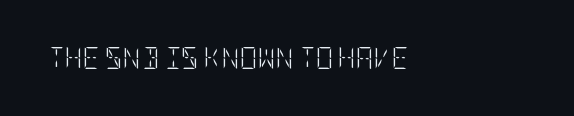
The image shows 22 px text type, upright; set normal letter spacing, not underlined.
